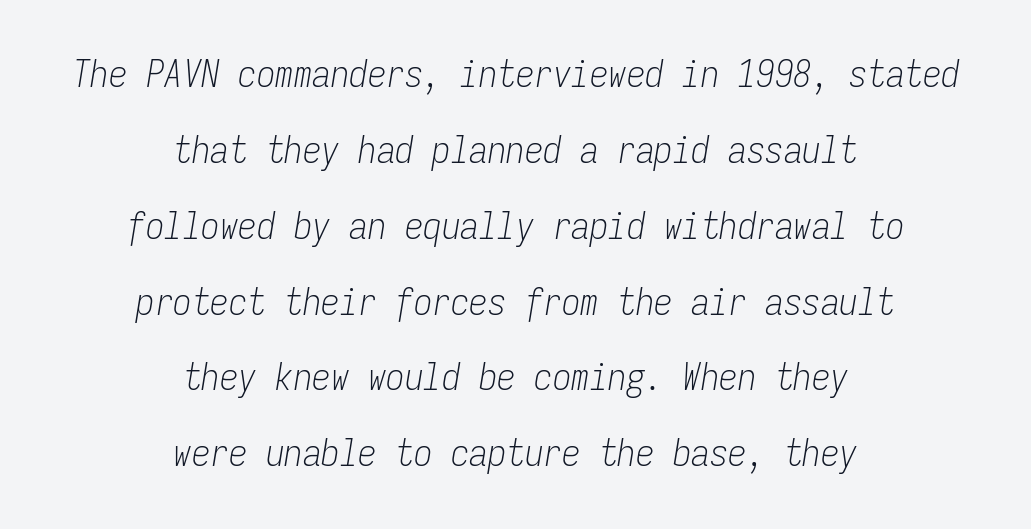
Q: Is the text bold? A: No.
Q: Is the text italic (slanted)? A: Yes, it leans right by about 9 degrees.
Q: Is the text underlined? A: No.
Q: How is the paragraph aligned? A: Centered.
Q: Is the spacing between letters normal or unusually wide? A: Normal.
Q: Is the spacing between lines tight, normal or loose? A: Loose.
Q: Width (condensed, normal, or wide)? A: Condensed.
Q: Stroke contrast? A: Low.
Q: x-height? A: Medium.
Q: Monospaced? A: Yes.
